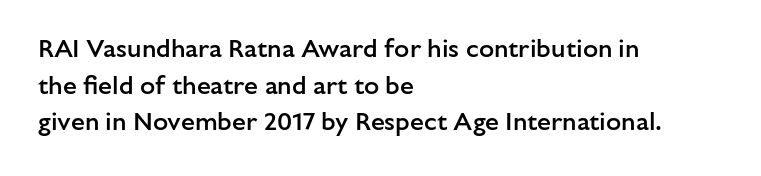
Q: Is the text bold? A: Semi-bold.
Q: Is the text italic (slanted)? A: No, it is upright.
Q: Is the text underlined? A: No.
Q: How is the paragraph aligned? A: Left-aligned.
Q: Is the spacing between letters normal or unusually wide? A: Normal.
Q: Is the spacing between lines tight, normal or loose? A: Normal.
